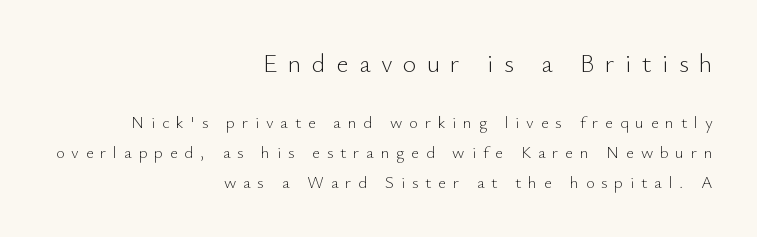
The image shows 26 px text type, upright; set right-aligned, line spacing 1.75x, unusually wide letter spacing (+0.4 em), not underlined; the first (top) block is 1.53x larger.
